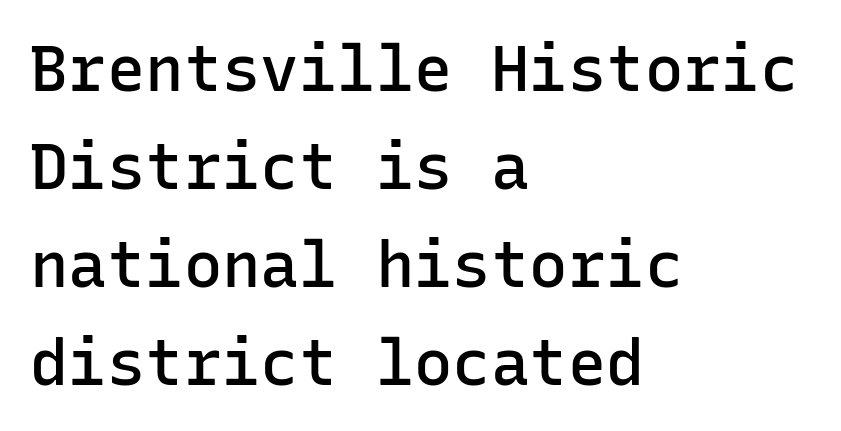
Think of a typewriter: that constant character pitch is what you see here. A typesetter would call this zero additional tracking. Caption: multi-line text, flush left, ragged right. Unlike a traditional serif, this face leaves its strokes unadorned. When letters stand straight like this, we call the style roman or upright.
